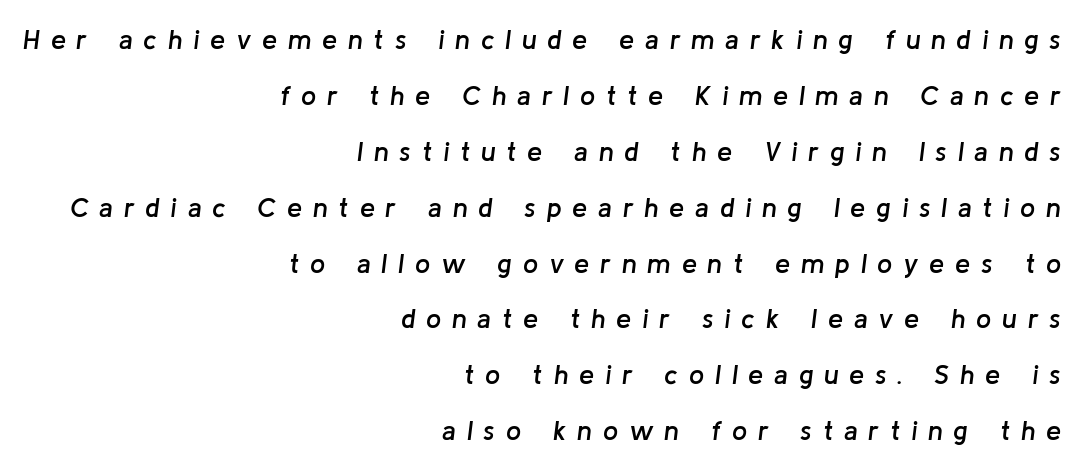
The gap between lines stays unmarked. Substantial extra tracking has been applied to these lines. Does the leading feel generous? Absolutely, it's lavish. Tall strokes in this sample are angled rather than plumb. Notice how the passage keeps a crisp vertical edge on the right only. How heavy is the stroke? Medium-heavy — a semibold, shy of bold.
